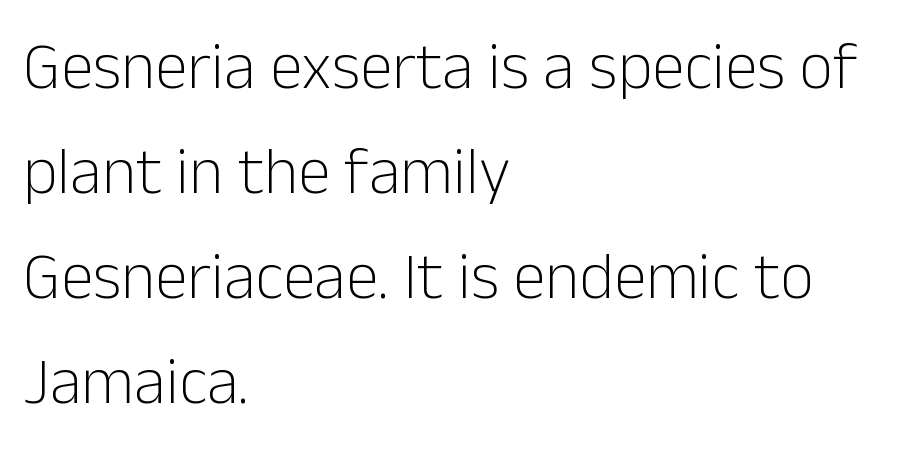
Q: Is the text bold? A: No.
Q: Is the text italic (slanted)? A: No, it is upright.
Q: Is the typeface a serif or a sans-serif typeface? A: Sans-serif.
Q: Is the text underlined? A: No.
Q: How is the paragraph aligned? A: Left-aligned.
Q: Is the spacing between letters normal or unusually wide? A: Normal.
Q: Is the spacing between lines tight, normal or loose? A: Normal.
Q: Width (condensed, normal, or wide)? A: Normal.
Q: Stroke contrast? A: Low.
Q: x-height? A: Medium.
Q: Monospaced? A: No.
